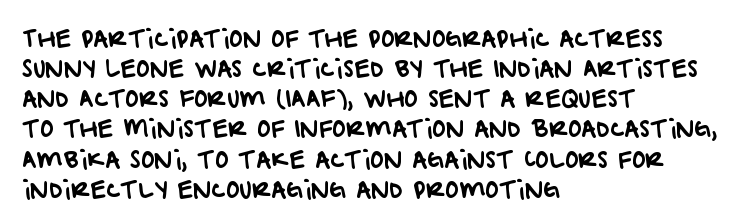
The image shows 23 px text type; set left-aligned, normal line spacing (1.31x), normal letter spacing, not underlined.
